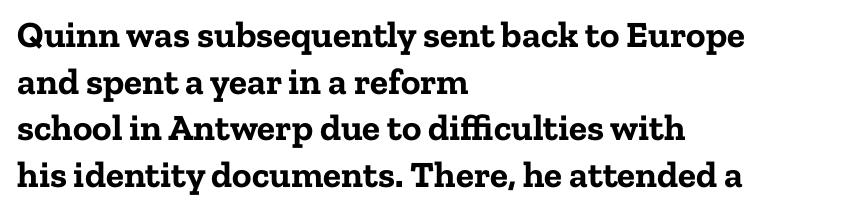
The image shows 37 px bold serif type, upright; set left-aligned, normal line spacing (1.26x), normal letter spacing, not underlined; low stroke contrast and a medium x-height.
